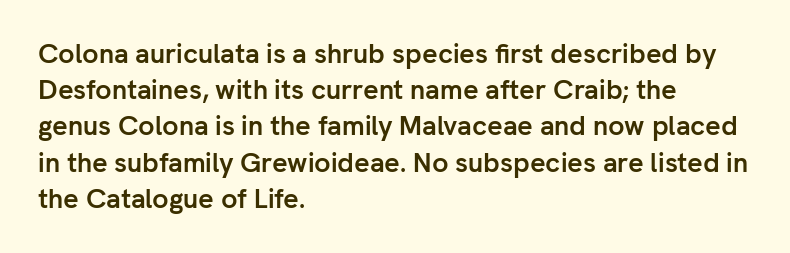
{"italic": "no", "bold": "yes", "underline": "no", "align": "left", "line_spacing": "normal", "line_spacing_ratio": 1.34, "letter_spacing": "normal", "letter_spacing_em": 0.0, "glyph_px": 27}
